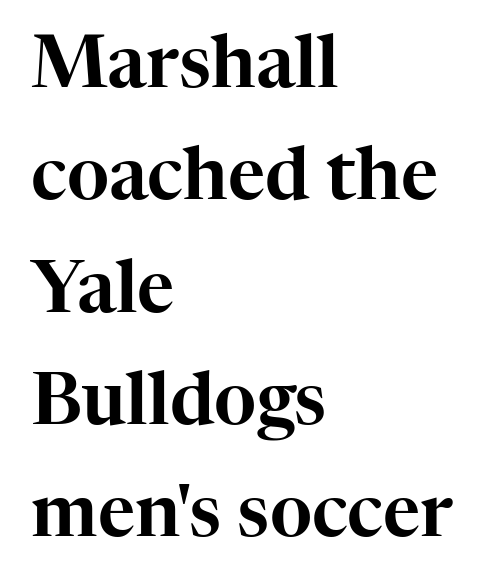
The image shows 72 px serif type, upright; set left-aligned, normal line spacing (1.56x), normal letter spacing, not underlined; high stroke contrast and a medium x-height.
